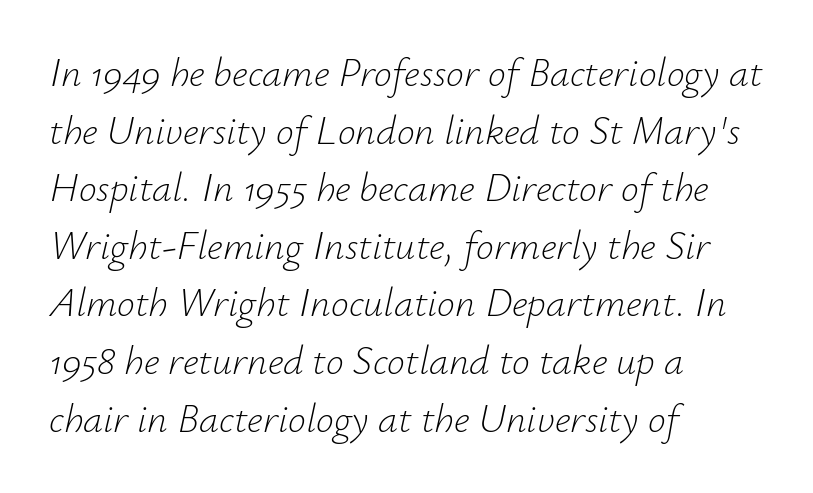
{"italic": "yes", "lean": "right", "slant_degrees": 12, "bold": "no", "weight": "light", "width": "normal", "stroke_contrast": "low", "x_height": "small", "monospaced": "no", "underline": "no", "align": "left", "line_spacing": "normal", "line_spacing_ratio": 1.44, "letter_spacing": "normal", "letter_spacing_em": 0.0, "glyph_px": 40}
